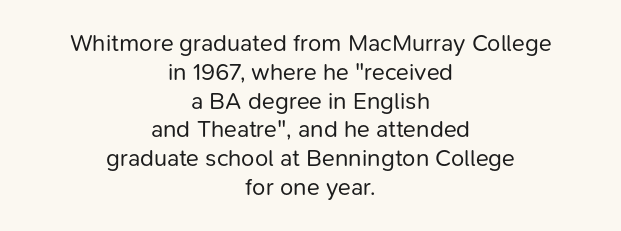
{"italic": "no", "bold": "no", "underline": "no", "align": "center", "line_spacing_ratio": 1.2, "letter_spacing": "normal", "letter_spacing_em": 0.0, "glyph_px": 24}
